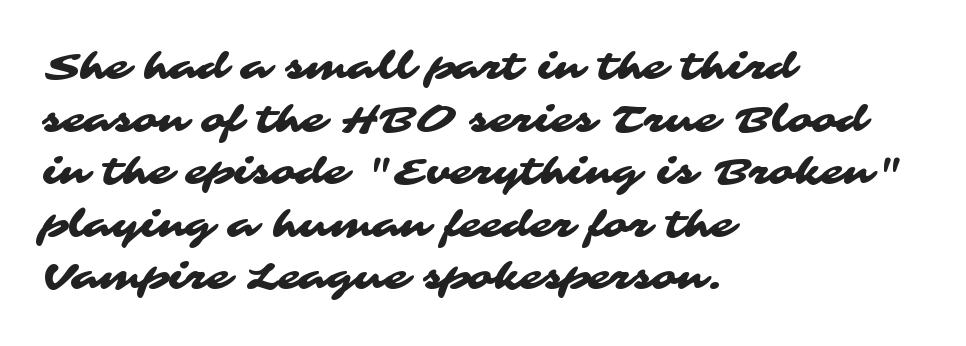
Check the space under the baseline: it is left empty. Students, note that the glyphs here touch the page at normal intervals. The characters display no serif detailing; their extremities are plain. The compositor pushed each line to the left boundary. These lines sit exactly where default settings would place them.
